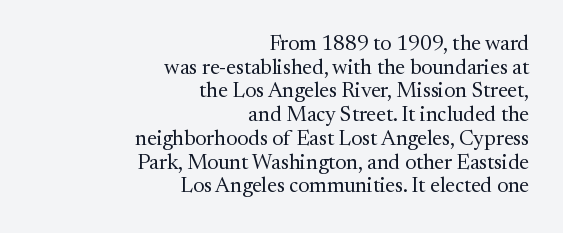
Q: Is the text bold? A: No.
Q: Is the text italic (slanted)? A: No, it is upright.
Q: Is the text underlined? A: No.
Q: How is the paragraph aligned? A: Right-aligned.
Q: Is the spacing between letters normal or unusually wide? A: Normal.
Q: Is the spacing between lines tight, normal or loose? A: Tight.
